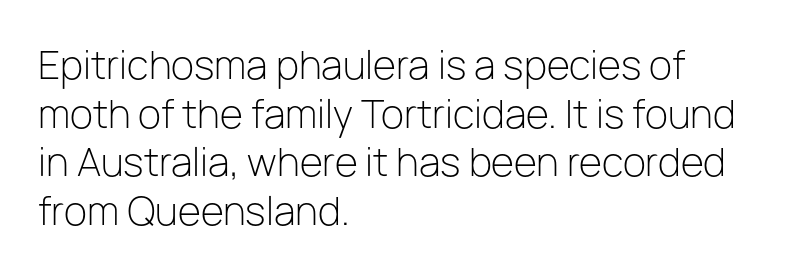
Q: Is the text bold? A: No.
Q: Is the text italic (slanted)? A: No, it is upright.
Q: Is the typeface a serif or a sans-serif typeface? A: Sans-serif.
Q: Is the text underlined? A: No.
Q: How is the paragraph aligned? A: Left-aligned.
Q: Is the spacing between letters normal or unusually wide? A: Normal.
Q: Is the spacing between lines tight, normal or loose? A: Normal.
Q: Width (condensed, normal, or wide)? A: Normal.
Q: Stroke contrast? A: Low.
Q: x-height? A: Medium.
Q: Monospaced? A: No.
